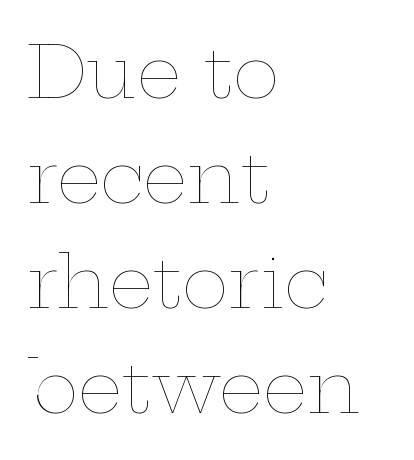
{"italic": "no", "bold": "no", "weight": "thin", "width": "wide", "stroke_contrast": "low", "x_height": "medium", "monospaced": "no", "underline": "no", "align": "left", "line_spacing": "normal", "line_spacing_ratio": 1.48, "letter_spacing": "normal", "letter_spacing_em": 0.0, "glyph_px": 71}
